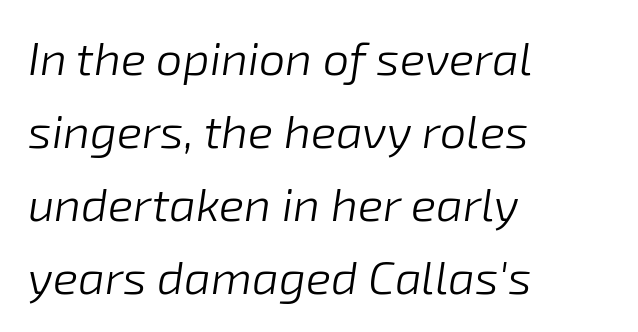
Q: Is the text bold? A: No.
Q: Is the text italic (slanted)? A: Yes, it leans right by about 8 degrees.
Q: Is the text underlined? A: No.
Q: How is the paragraph aligned? A: Left-aligned.
Q: Is the spacing between letters normal or unusually wide? A: Normal.
Q: Is the spacing between lines tight, normal or loose? A: Normal.
Q: Width (condensed, normal, or wide)? A: Normal.
Q: Stroke contrast? A: Low.
Q: x-height? A: Medium.
Q: Monospaced? A: No.
